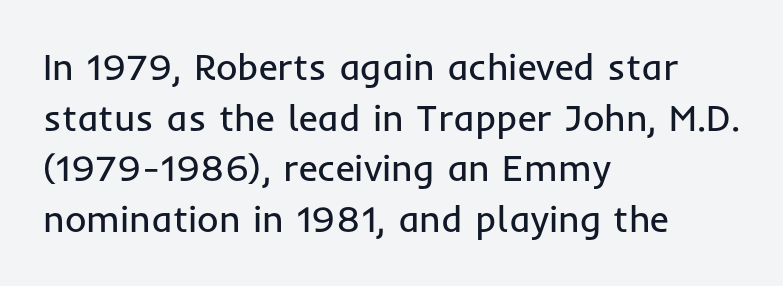
Here the designer chose a conventional face with non-uniform glyph widths. No feet cap the strokes, marking this as sans-serif type. These lines keep a tight, regular rhythm from letter to letter. The area under the type is left untouched. Layout note: lines flush left. The lettering stays uniformly vertical, giving the passage a roman look.
